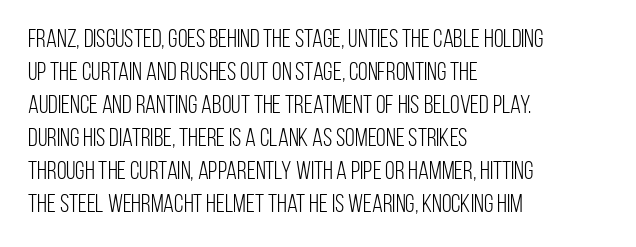
The setting favours the left margin, as ordinary paragraphs usually do. The letters stand upright; this is a roman face. Does the leading feel generous? No, just average. The passage shown has conventional tracking throughout. Each stroke keeps to a modest, everyday thickness or less.
